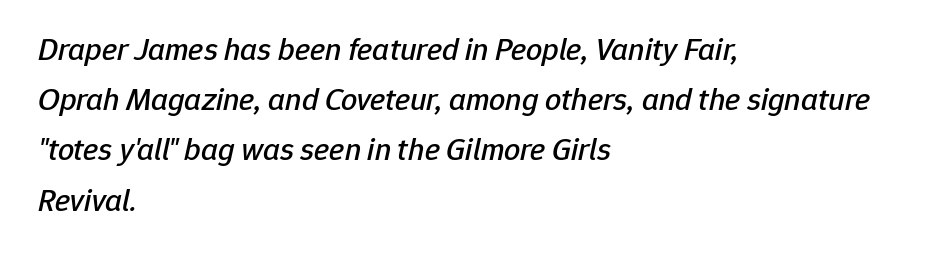
The image shows 32 px text type, italic (leaning right); set left-aligned, normal line spacing (1.57x), normal letter spacing, not underlined; low stroke contrast and a medium x-height.
